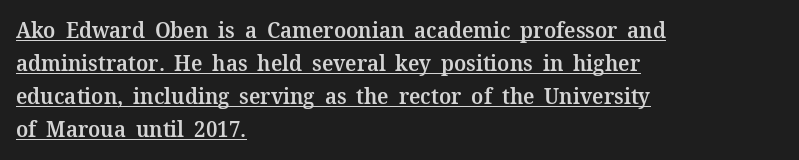
These lines stack with their left ends in a neat column. Honestly, the underline is the first thing you notice here. In terms of posture, this sample is upright. Notice how descenders clear the ascenders below comfortably — that's standard leading.
